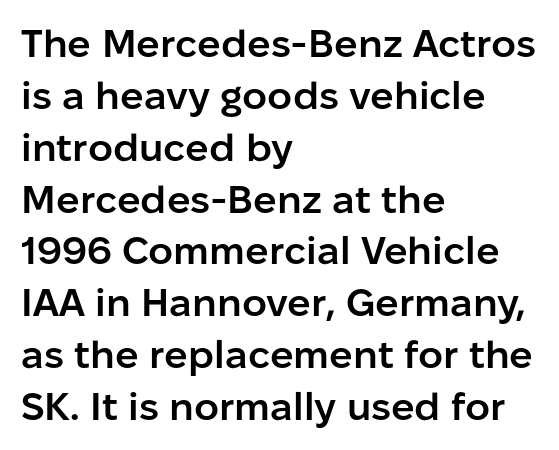
In terms of letterform style, serifs are entirely absent. The rendering keeps characters at their native spacing. Whoever set this chose a conventional vertical rhythm. Horizontal alignment here is leftward, the default for most running prose.
